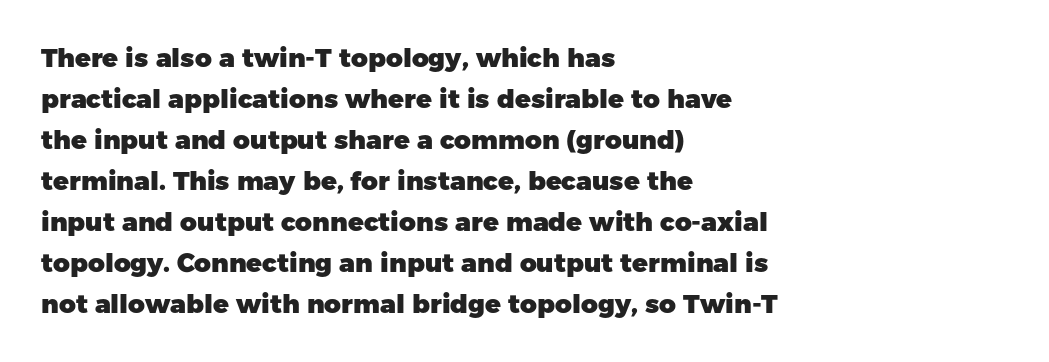
The image shows 26 px bold type, upright; set left-aligned, normal line spacing (1.58x), normal letter spacing, not underlined.
